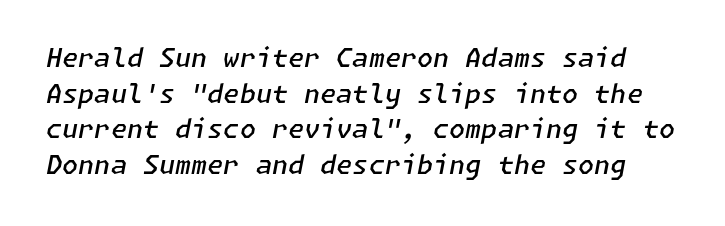
{"italic": "yes", "lean": "right", "slant_degrees": 11, "bold": "semi", "underline": "no", "line_spacing": "normal", "line_spacing_ratio": 1.37, "letter_spacing": "normal", "letter_spacing_em": 0.0, "glyph_px": 26}
